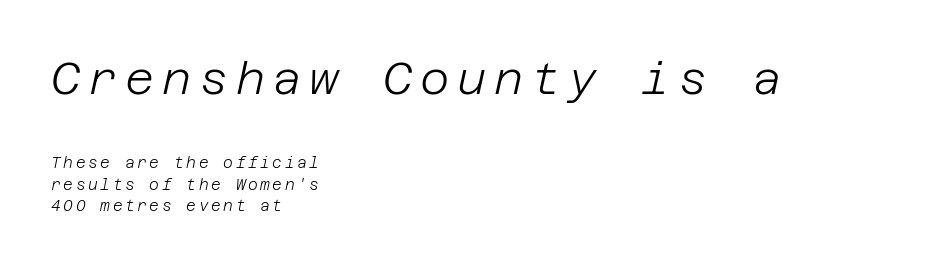
The image shows 45 px light type, italic (leaning right); set left-aligned, normal line spacing (1.46x), not underlined; the first (top) block is 3.0x larger; low stroke contrast and a large x-height.
